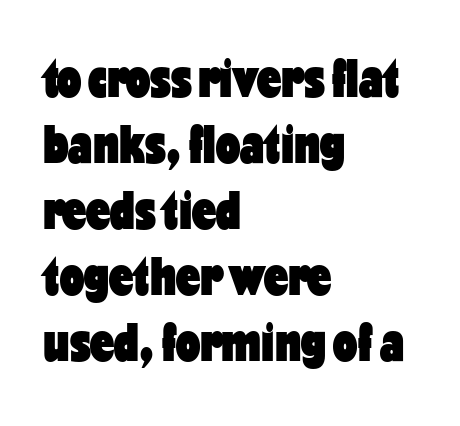
Looks like regular typesetting: each glyph gets only the width it needs. Is the type bold? Yes — the strokes are clearly thick and heavy. Nothing sits at the stroke ends, so this counts as sans-serif. The passage shown is not underscored anywhere. Tracking value appears to be zero — textbook default spacing. The rag falls on the right side of this text block.
